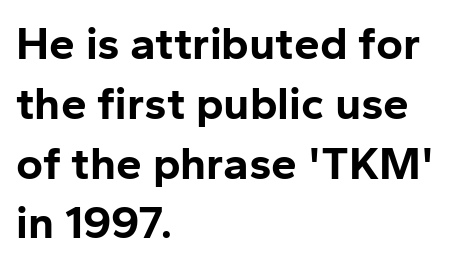
Q: Is the text bold? A: Yes.
Q: Is the text italic (slanted)? A: No, it is upright.
Q: Is the typeface a serif or a sans-serif typeface? A: Sans-serif.
Q: Is the text underlined? A: No.
Q: How is the paragraph aligned? A: Left-aligned.
Q: Is the spacing between letters normal or unusually wide? A: Normal.
Q: Is the spacing between lines tight, normal or loose? A: Normal.
Q: Width (condensed, normal, or wide)? A: Normal.
Q: Stroke contrast? A: Low.
Q: x-height? A: Medium.
Q: Monospaced? A: No.
